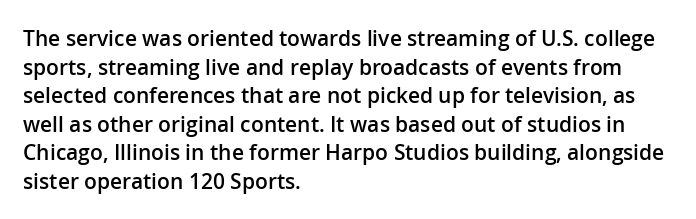
Q: Is the text bold? A: Semi-bold.
Q: Is the text italic (slanted)? A: No, it is upright.
Q: Is the text underlined? A: No.
Q: How is the paragraph aligned? A: Left-aligned.
Q: Is the spacing between letters normal or unusually wide? A: Normal.
Q: Is the spacing between lines tight, normal or loose? A: Normal.
